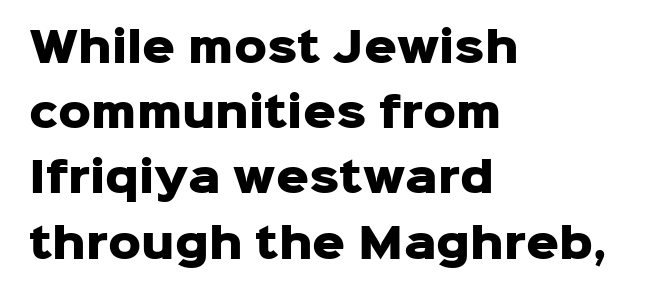
The image shows 41 px heavy sans-serif type, upright; set left-aligned, normal line spacing (1.59x), normal letter spacing, not underlined; low stroke contrast and a medium x-height.
